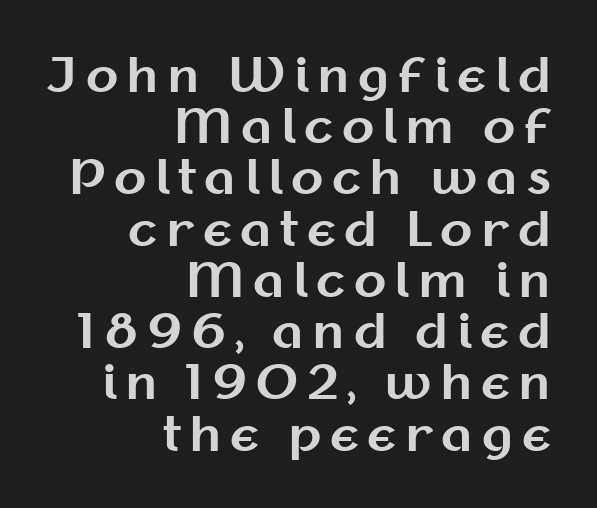
Q: Is the text bold? A: Yes.
Q: Is the text italic (slanted)? A: No, it is upright.
Q: Is the typeface a serif or a sans-serif typeface? A: Sans-serif.
Q: Is the text underlined? A: No.
Q: How is the paragraph aligned? A: Right-aligned.
Q: Is the spacing between lines tight, normal or loose? A: Tight.
Q: Width (condensed, normal, or wide)? A: Normal.
Q: Stroke contrast? A: Medium.
Q: x-height? A: Medium.
Q: Monospaced? A: No.
